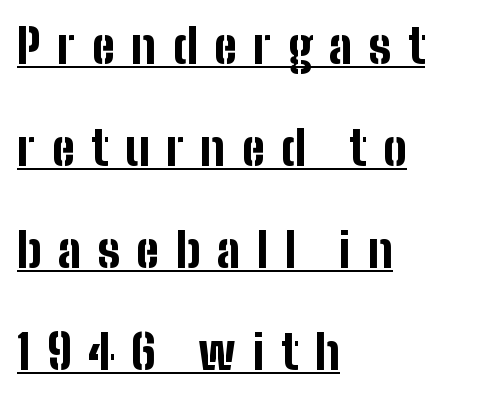
The image shows 47 px bold, condensed sans-serif type, upright; set left-aligned, loose line spacing (2.17x), unusually wide letter spacing (+0.35 em), underlined; low stroke contrast and a medium x-height.
